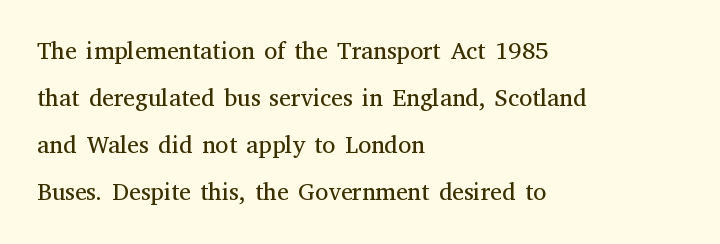
Q: Is the text bold? A: No.
Q: Is the text italic (slanted)? A: No, it is upright.
Q: Is the text underlined? A: No.
Q: How is the paragraph aligned? A: Left-aligned.
Q: Is the spacing between letters normal or unusually wide? A: Normal.
Q: Is the spacing between lines tight, normal or loose? A: Loose.
